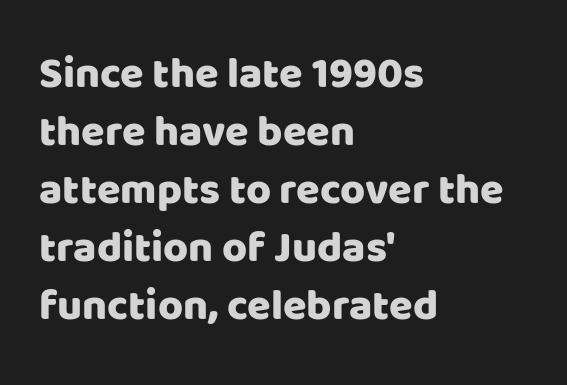
The image shows 43 px sans-serif type, upright; set left-aligned, normal line spacing (1.35x), normal letter spacing, not underlined; low stroke contrast and a large x-height.
